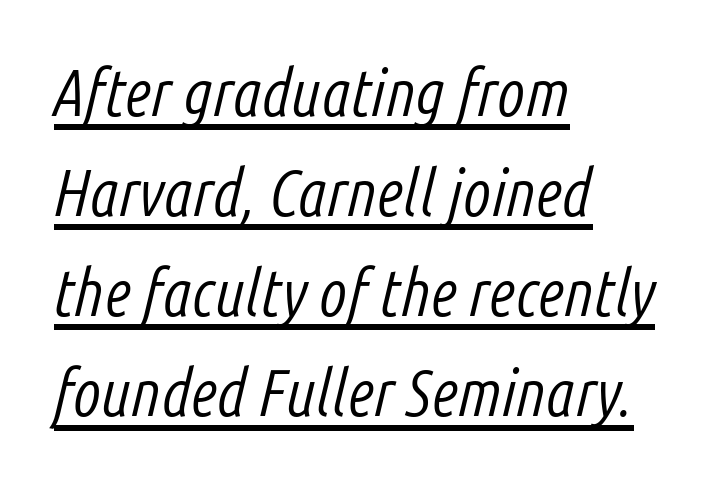
{"italic": "yes", "lean": "right", "slant_degrees": 14, "bold": "no", "weight": "light", "width": "condensed", "stroke_contrast": "low", "x_height": "medium", "monospaced": "no", "underline": "yes", "align": "left", "line_spacing": "normal", "line_spacing_ratio": 1.54, "letter_spacing": "normal", "letter_spacing_em": 0.0, "glyph_px": 65}
